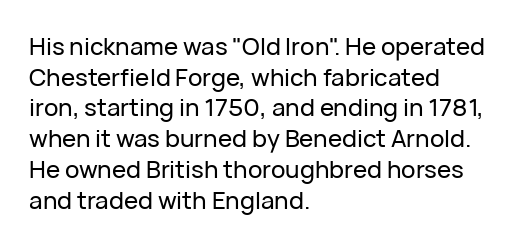
These lines stack with their left ends in a neat column. This sample uses plain, unmodified letter spacing. Rows of type keep a routine distance in the vertical direction. The glyphs are unaccompanied by any horizontal stroke below them. Vertical strokes here are truly vertical.
